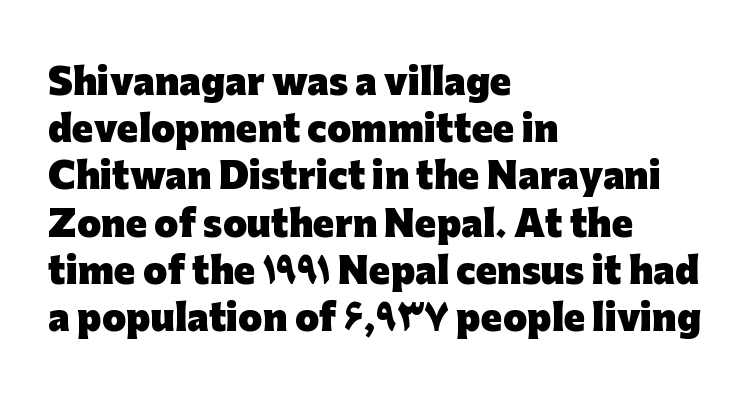
Lines of text with bare space underneath. Looks like regular typesetting: each glyph gets only the width it needs. If you drew a ruler down the left edge, every line would touch it. The line-height multiplier appears to be the usual default. I'd describe the lettering as bold — thick and assertive.
